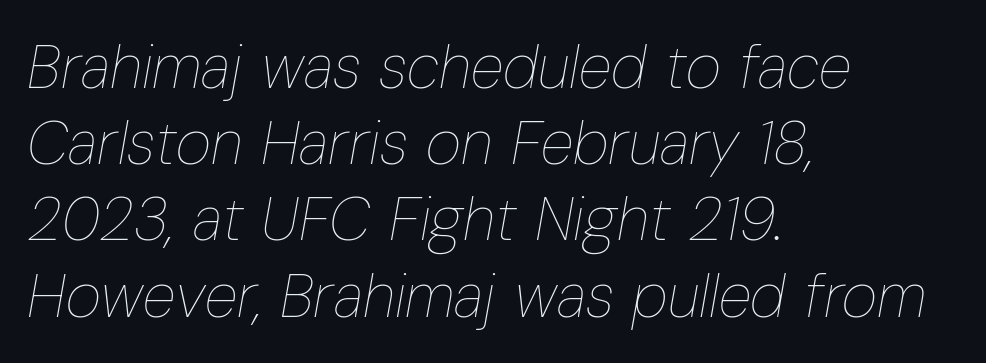
The image shows 61 px thin, condensed type, italic (leaning right); set left-aligned, normal line spacing (1.25x), normal letter spacing, not underlined; low stroke contrast and a medium x-height.
